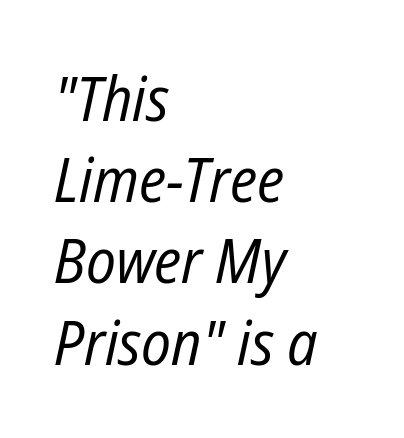
The image shows 62 px regular-weight, condensed type, italic (leaning right); set left-aligned, normal line spacing (1.31x), normal letter spacing, not underlined; low stroke contrast and a medium x-height.
